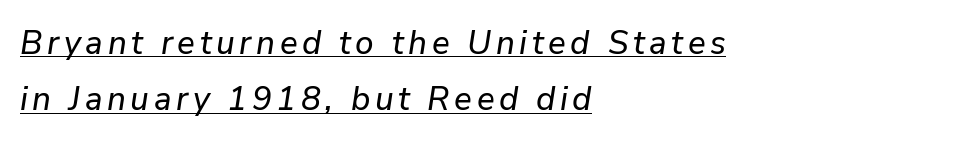
The specimen reads as italic at a glance. The passage shown is typed in a proportional face where columns would drift. Visually the block forms a straight wall on the left and a jagged coastline on the right. The glyphs are accompanied by a horizontal stroke just below them.
